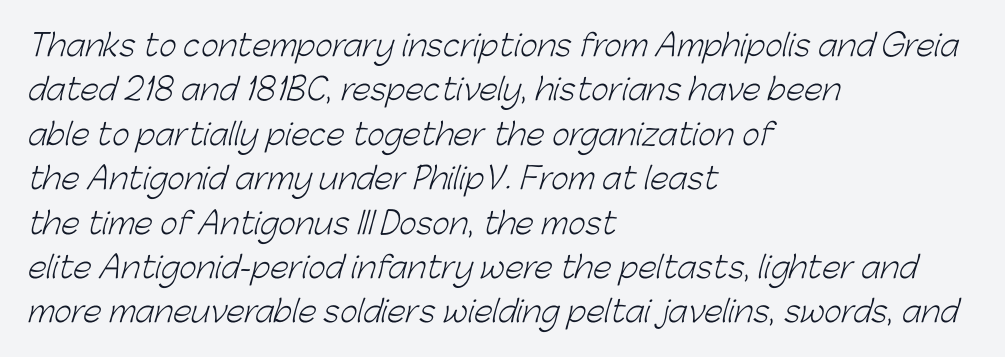
Q: Is the text bold? A: No.
Q: Is the typeface a serif or a sans-serif typeface? A: Sans-serif.
Q: Is the text underlined? A: No.
Q: How is the paragraph aligned? A: Left-aligned.
Q: Is the spacing between letters normal or unusually wide? A: Normal.
Q: Is the spacing between lines tight, normal or loose? A: Normal.
Q: Width (condensed, normal, or wide)? A: Normal.
Q: Stroke contrast? A: Low.
Q: x-height? A: Medium.
Q: Monospaced? A: No.
